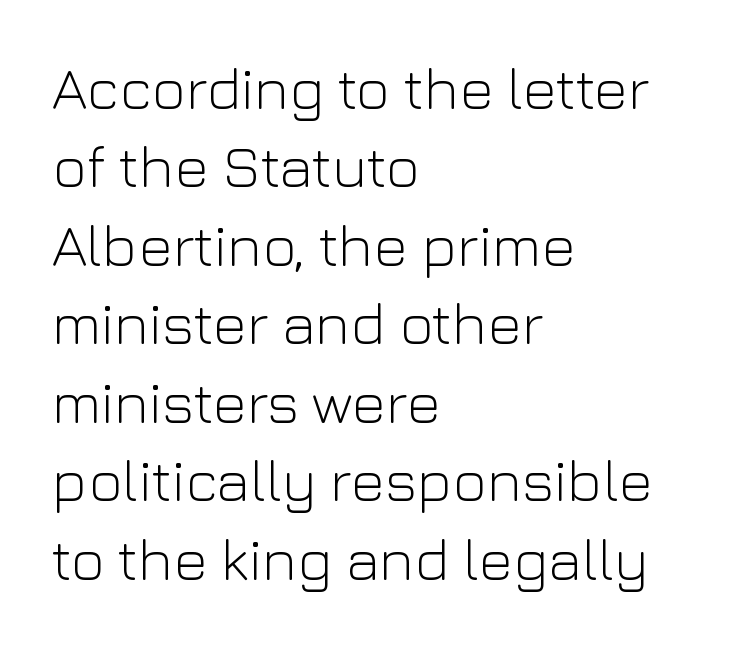
The rendering uses a moderate line-height, typical for paragraphs. What stands out about the letter spacing? Nothing — it is the standard amount. Leftover space on each line is placed entirely after the last word. The passage shown is typed in a proportional face where columns would drift. Posture: vertical. Quick note: underline off.
